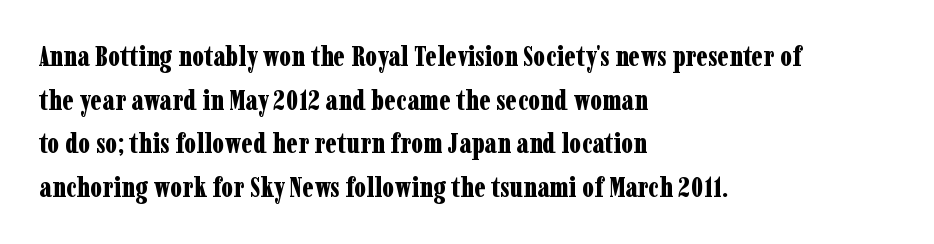
{"serif": "yes", "italic": "no", "bold": "yes", "weight": "bold", "width": "condensed", "stroke_contrast": "low", "x_height": "medium", "monospaced": "no", "underline": "no", "align": "left", "line_spacing": "normal", "line_spacing_ratio": 1.56, "letter_spacing": "normal", "letter_spacing_em": 0.0, "glyph_px": 28}
